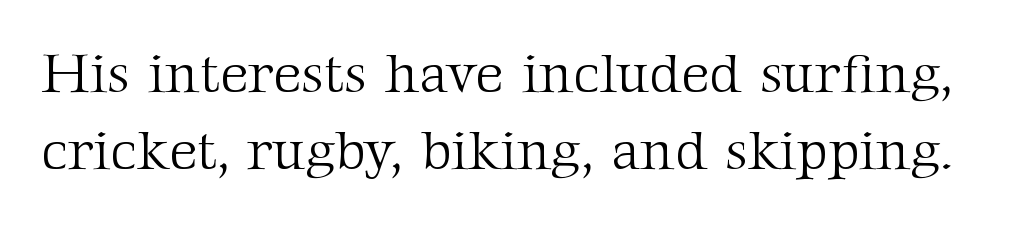
The image shows 56 px light serif type, upright; set normal line spacing (1.38x), normal letter spacing, not underlined; medium stroke contrast and a medium x-height.
